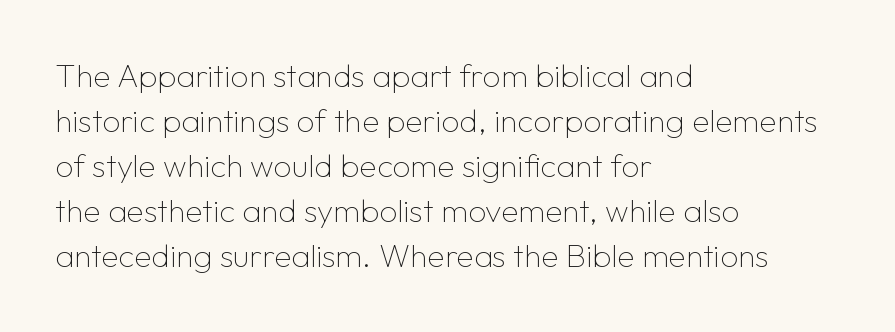
The rendering uses natural spacing where letterforms have individual widths. No letter is thick-stroked: the sample isn't bold. Nothing sits at the stroke ends, so this counts as sans-serif. Whoever set this chose a conventional vertical rhythm. The font's upright variant was chosen for this text.
